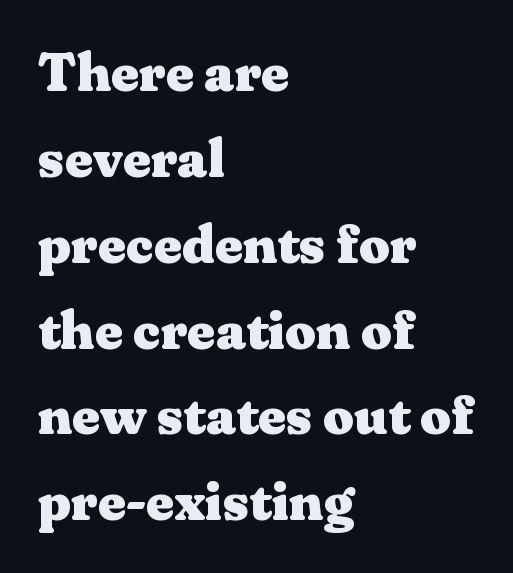
The image shows 54 px heavy, wide serif type, upright; set left-aligned, normal line spacing (1.59x), normal letter spacing, not underlined; medium stroke contrast and a medium x-height.
